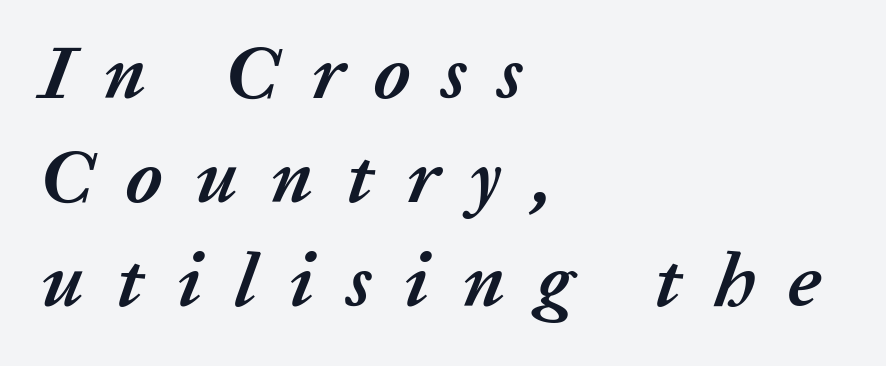
The image shows 76 px semibold type, italic (leaning right); set left-aligned, normal line spacing (1.37x), unusually wide letter spacing (+0.42 em), not underlined; low stroke contrast and a medium x-height.
